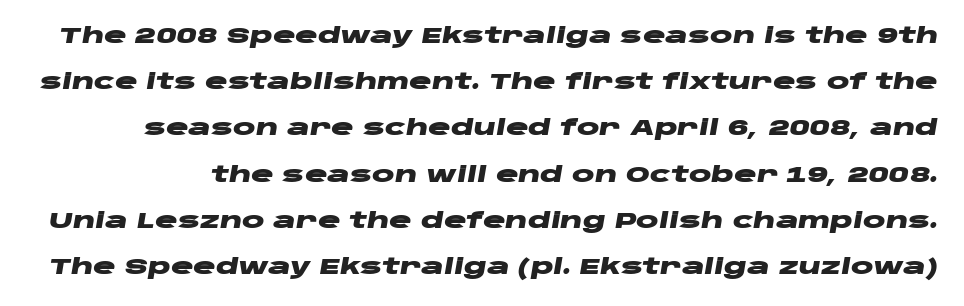
The designer dialed line spacing up above the default. You could call the tracking neutral — neither tight nor loose. This is heavy type, rendered in bold. When letters slant like this, we call the style italic. This rendering features lettering with no underline.
